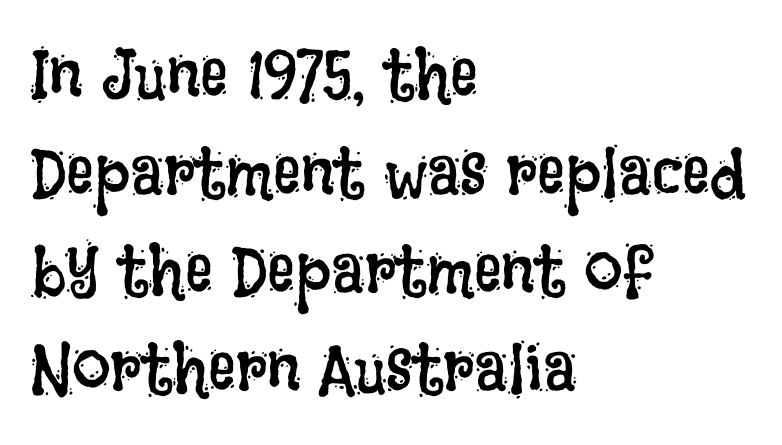
{"italic": "no", "bold": "no", "weight": "regular", "width": "condensed", "stroke_contrast": "low", "x_height": "large", "monospaced": "no", "underline": "no", "align": "left", "line_spacing": "normal", "line_spacing_ratio": 1.42, "letter_spacing": "normal", "letter_spacing_em": 0.0, "glyph_px": 69}
